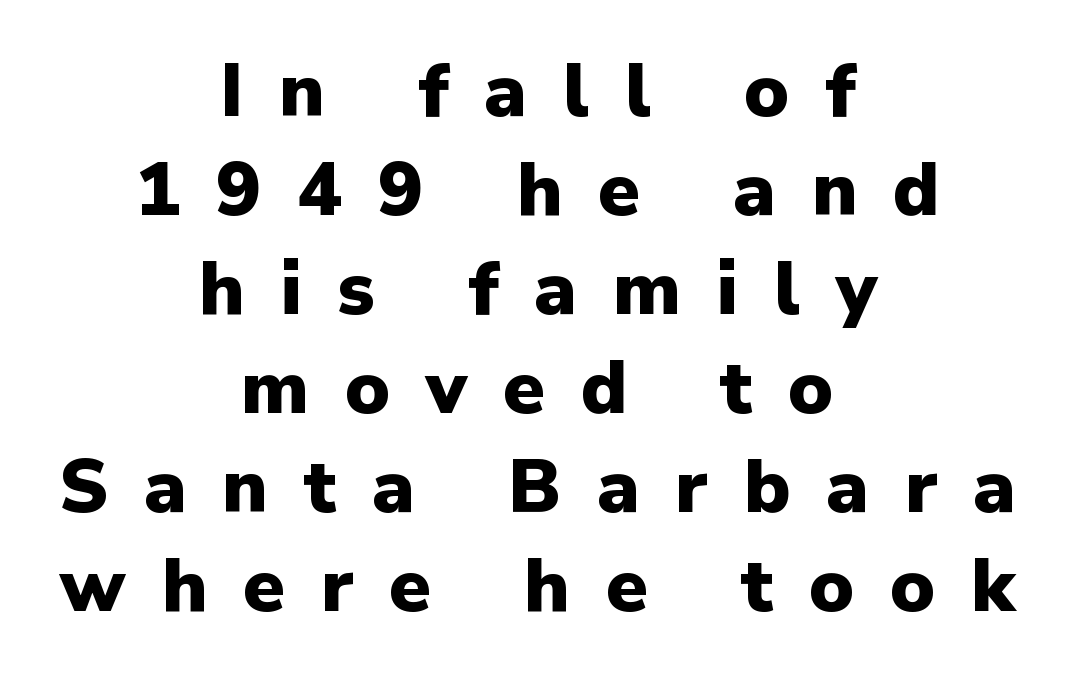
Q: Is the text bold? A: Yes.
Q: Is the text italic (slanted)? A: No, it is upright.
Q: Is the typeface a serif or a sans-serif typeface? A: Sans-serif.
Q: Is the text underlined? A: No.
Q: How is the paragraph aligned? A: Centered.
Q: Is the spacing between letters normal or unusually wide? A: Unusually wide.
Q: Is the spacing between lines tight, normal or loose? A: Normal.
Q: Width (condensed, normal, or wide)? A: Normal.
Q: Stroke contrast? A: Low.
Q: x-height? A: Medium.
Q: Monospaced? A: No.
